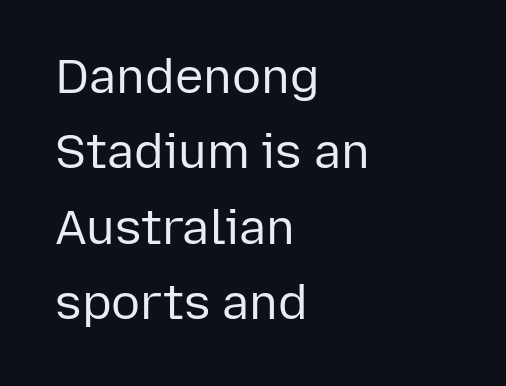
The cut favours lightness, reaching ordinary text weight at its darkest. Unlike a traditional serif, this face leaves its strokes unadorned. Each letter keeps its own natural width here, so spacing adapts to shape. Posture: straight, roman, zero tilt. Quick note: underline off. Line beginnings align vertically; line endings do not.
